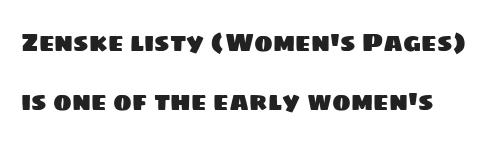
The image shows 25 px text type; set loose line spacing (2.38x), normal letter spacing, not underlined.
